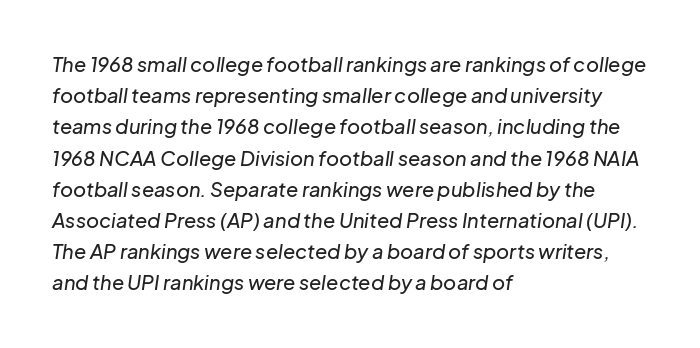
Q: Is the text italic (slanted)? A: Yes, it leans right by about 8 degrees.
Q: Is the text underlined? A: No.
Q: How is the paragraph aligned? A: Left-aligned.
Q: Is the spacing between letters normal or unusually wide? A: Normal.
Q: Is the spacing between lines tight, normal or loose? A: Normal.
